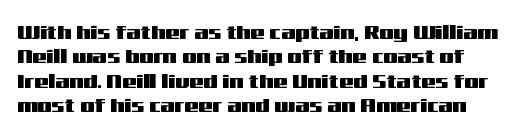
Q: Is the text italic (slanted)? A: No, it is upright.
Q: Is the text underlined? A: No.
Q: Is the spacing between letters normal or unusually wide? A: Normal.
